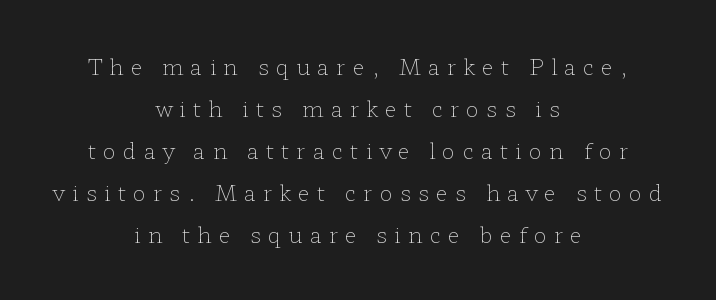
{"italic": "no", "bold": "no", "underline": "no", "align": "center", "line_spacing": "loose", "line_spacing_ratio": 1.91, "letter_spacing": "wide", "letter_spacing_em": 0.32, "glyph_px": 22}
